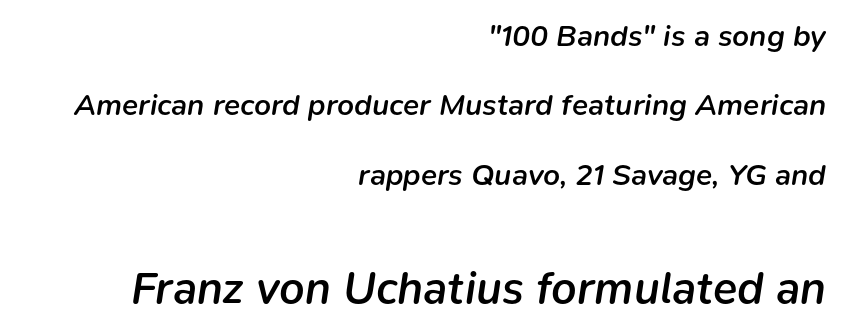
You could not count columns in this text — the font is proportionally spaced. The rendering uses a semibold face; strokes are thickened but not to full bold. How are the letters spaced? Ordinarily, with no added tracking. Would a proofreader flag this as italicized? Yes. The leading is generous, giving the passage an open texture. No word sits above an underline.
